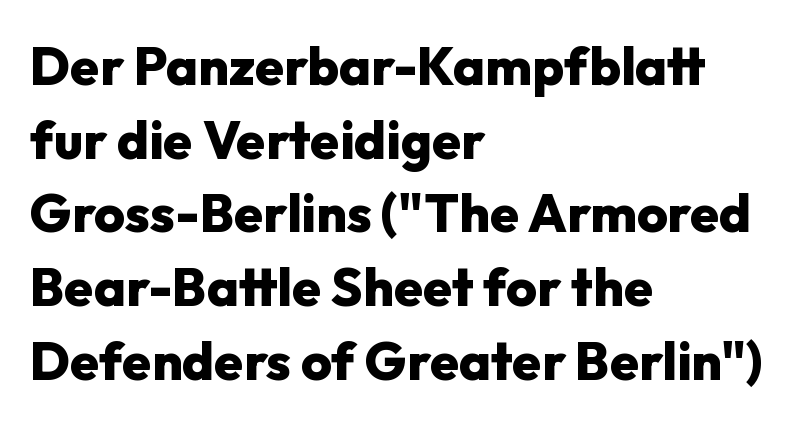
The image shows 53 px heavy sans-serif type, upright; set left-aligned, normal line spacing (1.39x), normal letter spacing, not underlined; low stroke contrast and a medium x-height.
